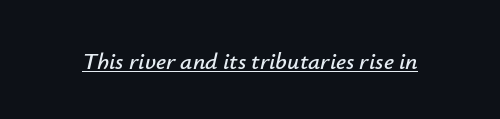
Every word sits above its own underline. Italic? Definitely — the glyphs are oblique. Tracking value appears to be zero — textbook default spacing.
